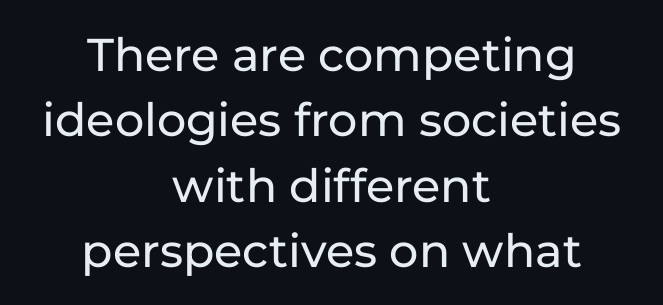
The image shows 46 px sans-serif type, upright; set centered, normal line spacing (1.42x), normal letter spacing, not underlined; low stroke contrast and a medium x-height.
